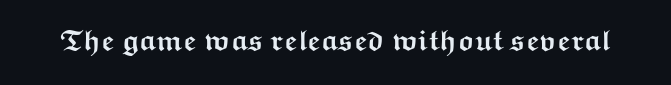
The passage shown has conventional tracking throughout. Nope, not italic — everything's standing straight. The passage shown is emphatically bold. Descenders are the only things crossing below the line.
